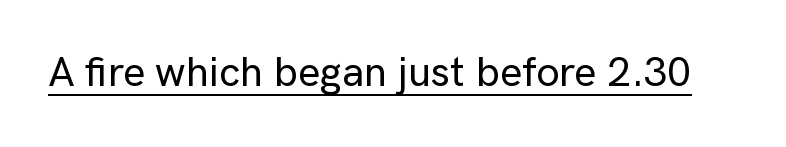
{"serif": "no", "italic": "no", "width": "normal", "stroke_contrast": "low", "x_height": "medium", "monospaced": "no", "underline": "yes", "letter_spacing": "normal", "letter_spacing_em": 0.0, "glyph_px": 42}
